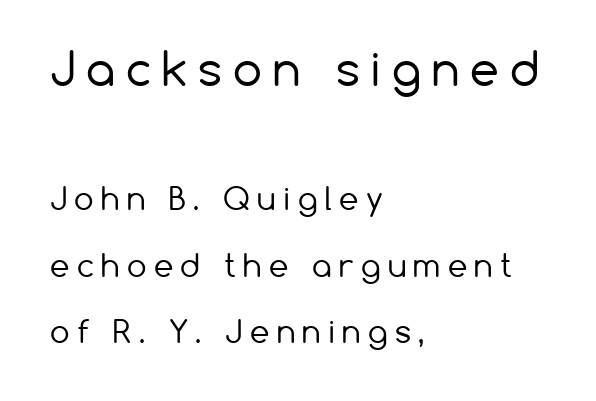
Q: Is the text bold? A: No.
Q: Is the text italic (slanted)? A: No, it is upright.
Q: Is the typeface a serif or a sans-serif typeface? A: Sans-serif.
Q: Is the text underlined? A: No.
Q: How is the paragraph aligned? A: Left-aligned.
Q: Is the spacing between letters normal or unusually wide? A: Unusually wide.
Q: Is the spacing between lines tight, normal or loose? A: Loose.
Q: Which block of text is set in a larger size, the first (top) or the second (bottom)? A: The first (top) one.
Q: Width (condensed, normal, or wide)? A: Normal.
Q: Stroke contrast? A: Low.
Q: x-height? A: Medium.
Q: Monospaced? A: No.
